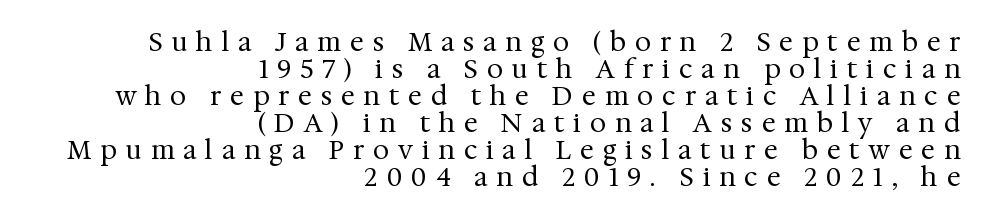
{"italic": "no", "bold": "no", "underline": "no", "align": "right", "line_spacing": "tight", "line_spacing_ratio": 1.04, "letter_spacing": "wide", "letter_spacing_em": 0.35, "glyph_px": 26}
